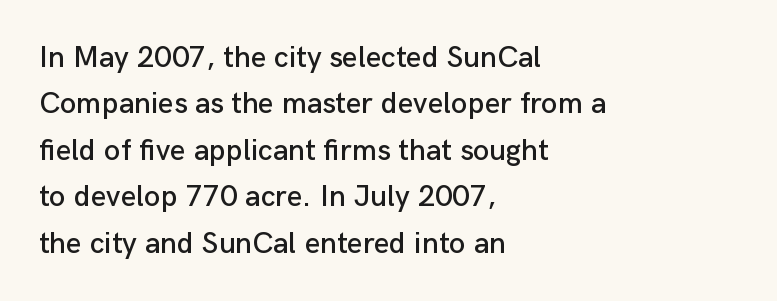
The words here are not underlined. The typography opts for an upright posture over an oblique one. What's the leading like? Ordinary, nothing unusual. A typesetter would call this proportional, since set widths differ per character.
